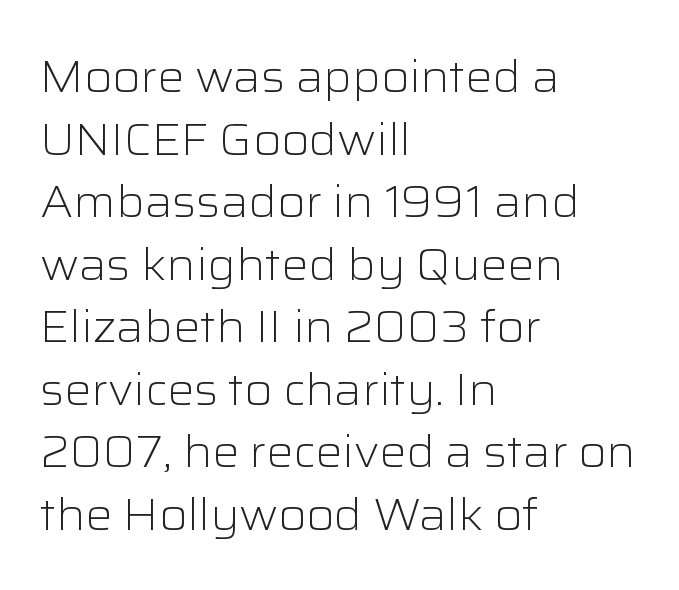
Is the type heavy? It reads as light-to-regular instead. A typesetter would call this zero additional tracking. All the whitespace from short lines collects on the right. These lines are rendered in a variable-pitch font. Vertically, the passage feels balanced, rows spaced as you'd expect.
